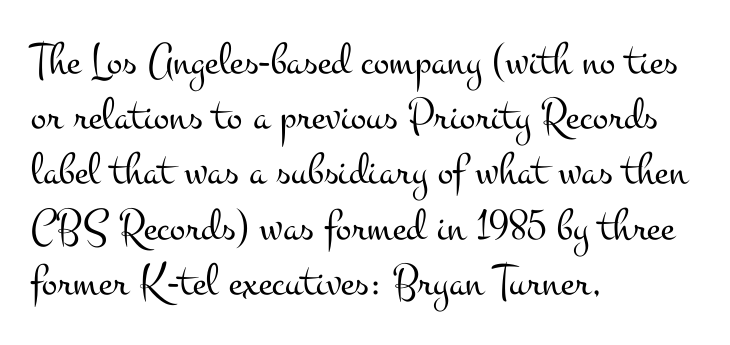
Q: Is the text bold? A: No.
Q: Is the text italic (slanted)? A: Yes.
Q: Is the typeface a serif or a sans-serif typeface? A: Serif.
Q: Is the text underlined? A: No.
Q: How is the paragraph aligned? A: Left-aligned.
Q: Is the spacing between letters normal or unusually wide? A: Normal.
Q: Width (condensed, normal, or wide)? A: Wide.
Q: Stroke contrast? A: Medium.
Q: x-height? A: Small.
Q: Monospaced? A: No.
